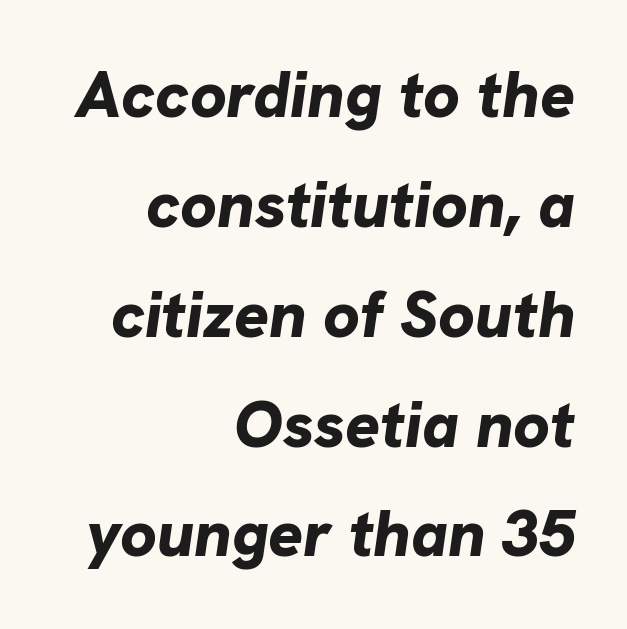
The image shows 65 px bold type, italic (leaning right); set right-aligned, normal line spacing (1.69x), normal letter spacing, not underlined; low stroke contrast and a medium x-height.
